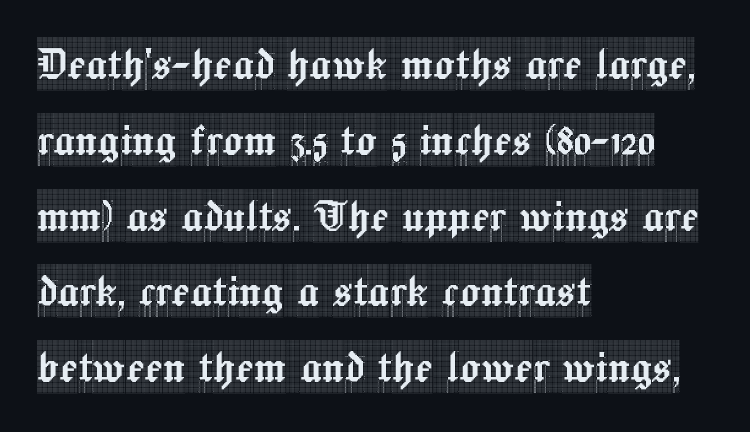
{"serif": "yes", "italic": "no", "width": "condensed", "x_height": "large", "monospaced": "no", "underline": "no", "align": "left", "line_spacing": "normal", "line_spacing_ratio": 1.43, "letter_spacing": "normal", "letter_spacing_em": 0.0, "glyph_px": 53}
